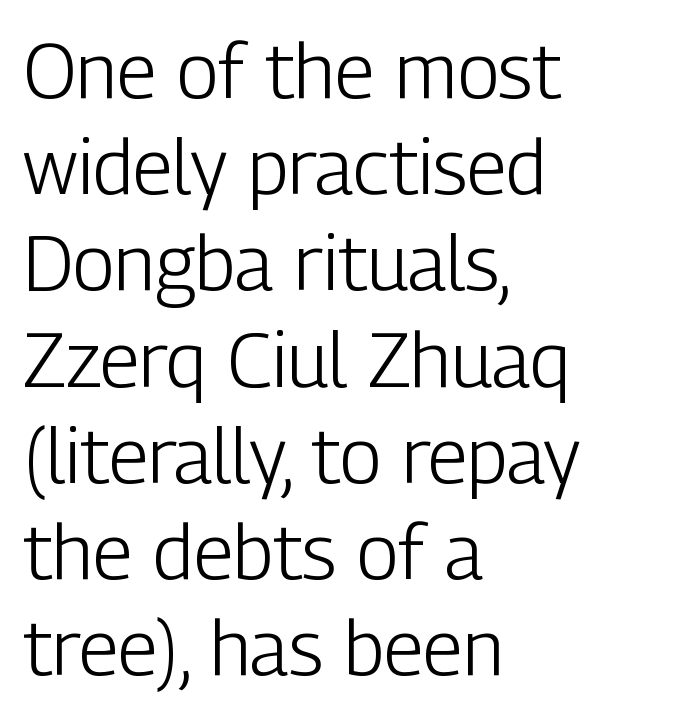
Q: Is the text bold? A: No.
Q: Is the text italic (slanted)? A: No, it is upright.
Q: Is the typeface a serif or a sans-serif typeface? A: Sans-serif.
Q: Is the text underlined? A: No.
Q: How is the paragraph aligned? A: Left-aligned.
Q: Is the spacing between letters normal or unusually wide? A: Normal.
Q: Is the spacing between lines tight, normal or loose? A: Normal.
Q: Width (condensed, normal, or wide)? A: Condensed.
Q: Stroke contrast? A: Low.
Q: x-height? A: Medium.
Q: Monospaced? A: No.
